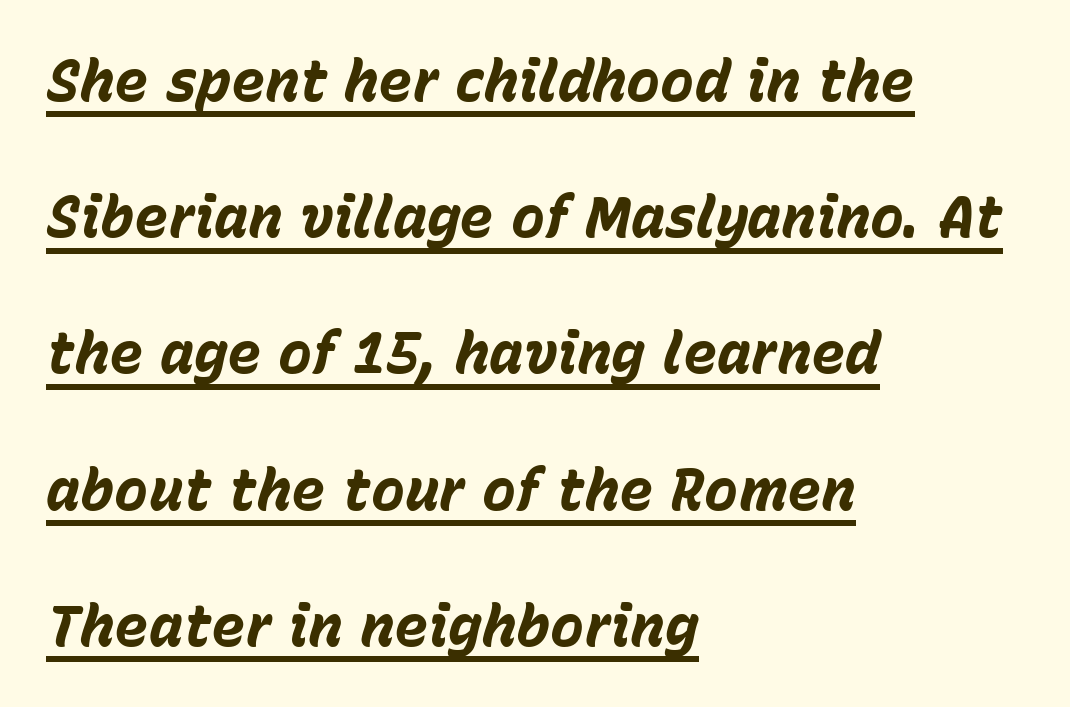
The letters advance in unequal steps, a hallmark of proportional type. The rendered words wear a rule along their underside. This is oblique type, the kind used for emphasis or titles. Regarding leading, the lines here are spaced well apart. Heavy, bold letterforms.
